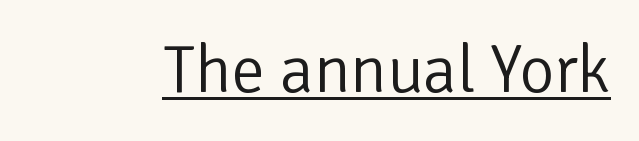
Underline: present. Character widths vary here, with narrow letters taking less room than wide ones. Serifs: no, the terminals of the letterforms are clean. What stands out about the letter spacing? Nothing — it is the standard amount. A roman cut, with each character standing at attention.
